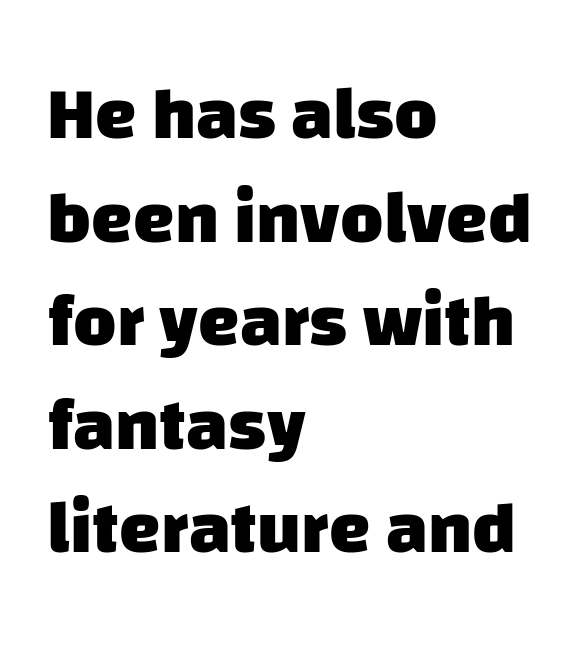
The image shows 74 px heavy sans-serif type; set left-aligned, normal line spacing (1.4x), normal letter spacing, not underlined; low stroke contrast and a large x-height.
